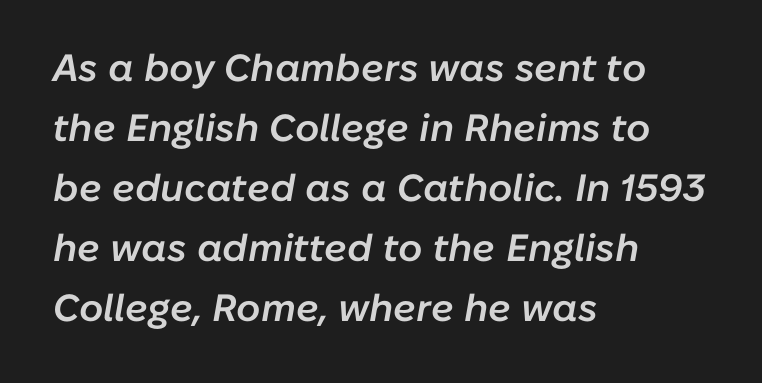
Q: Is the text bold? A: Semi-bold.
Q: Is the text italic (slanted)? A: Yes, it leans right by about 10 degrees.
Q: Is the text underlined? A: No.
Q: How is the paragraph aligned? A: Left-aligned.
Q: Is the spacing between letters normal or unusually wide? A: Normal.
Q: Is the spacing between lines tight, normal or loose? A: Normal.
Q: Width (condensed, normal, or wide)? A: Normal.
Q: Stroke contrast? A: Low.
Q: x-height? A: Medium.
Q: Monospaced? A: No.
